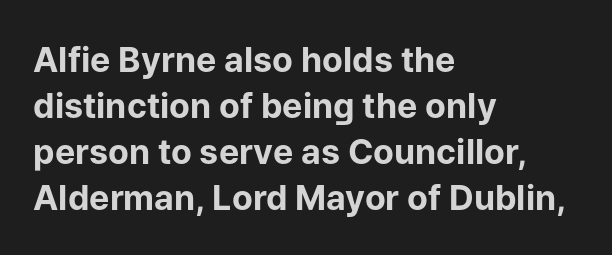
The image shows 34 px bold sans-serif type, upright; set left-aligned, normal line spacing (1.35x), normal letter spacing, not underlined; low stroke contrast and a medium x-height.
